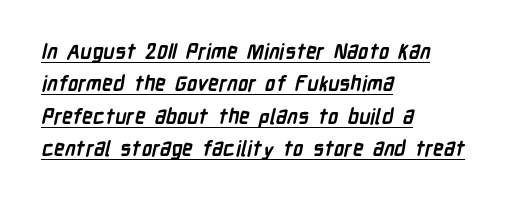
{"bold": "yes", "underline": "yes", "align": "left", "line_spacing": "normal", "line_spacing_ratio": 1.54, "letter_spacing": "normal", "letter_spacing_em": 0.0, "glyph_px": 21}
